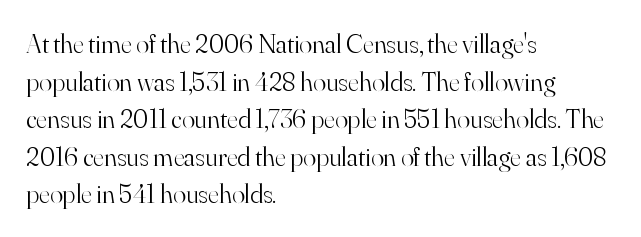
Q: Is the text bold? A: No.
Q: Is the text italic (slanted)? A: No, it is upright.
Q: Is the text underlined? A: No.
Q: How is the paragraph aligned? A: Left-aligned.
Q: Is the spacing between letters normal or unusually wide? A: Normal.
Q: Is the spacing between lines tight, normal or loose? A: Normal.
